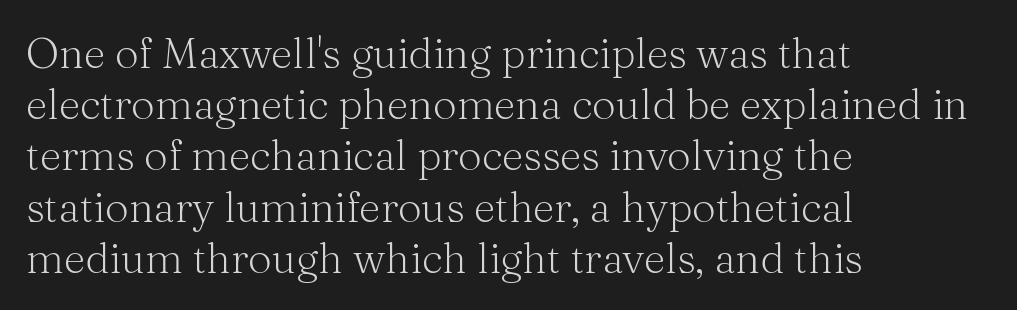
Do the letters lean? They stand straight. The ragged edge is on the right, which tells us the setting is flush left. Compared with typical body copy, the letter spacing here is the same. The characters display serif detailing at their extremities.
